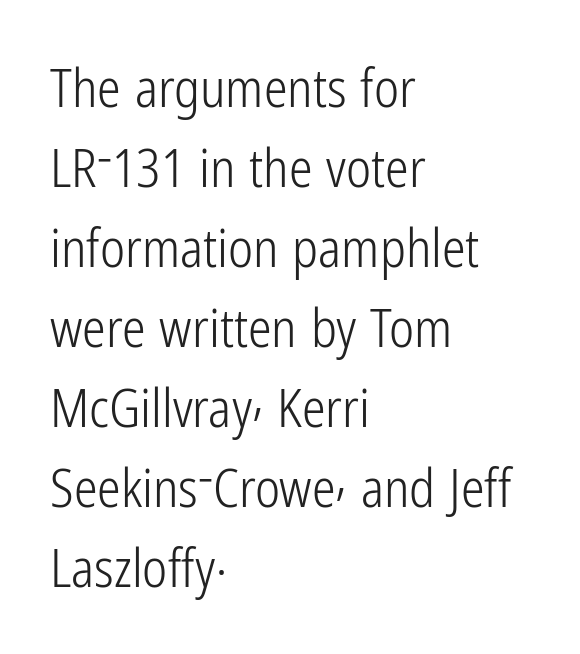
The image shows 53 px light, condensed sans-serif type, upright; set left-aligned, normal line spacing (1.51x), normal letter spacing, not underlined; low stroke contrast and a medium x-height.
